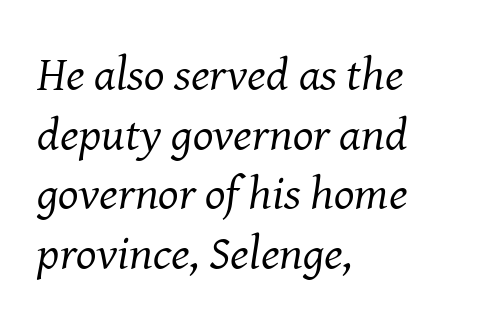
Q: Is the text bold? A: No.
Q: Is the text italic (slanted)? A: Yes, it leans right by about 8 degrees.
Q: Is the typeface a serif or a sans-serif typeface? A: Serif.
Q: Is the text underlined? A: No.
Q: How is the paragraph aligned? A: Left-aligned.
Q: Is the spacing between letters normal or unusually wide? A: Normal.
Q: Width (condensed, normal, or wide)? A: Normal.
Q: Stroke contrast? A: Medium.
Q: x-height? A: Medium.
Q: Monospaced? A: No.
